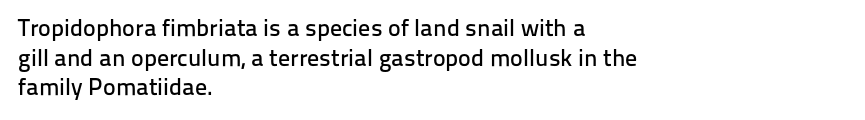
The rag falls on the right side of this text block. This sample uses an upright cut, with every glyph sitting square on the baseline. This sample uses plain, unmodified letter spacing. The strip under each line holds only bare page.
